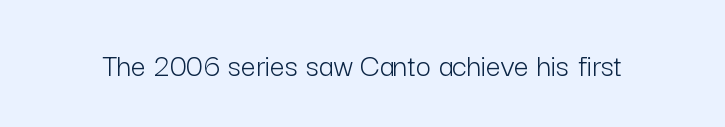
Q: Is the text bold? A: No.
Q: Is the text italic (slanted)? A: No, it is upright.
Q: Is the typeface a serif or a sans-serif typeface? A: Sans-serif.
Q: Is the text underlined? A: No.
Q: Is the spacing between letters normal or unusually wide? A: Normal.
Q: Width (condensed, normal, or wide)? A: Normal.
Q: Stroke contrast? A: Low.
Q: x-height? A: Medium.
Q: Monospaced? A: No.
